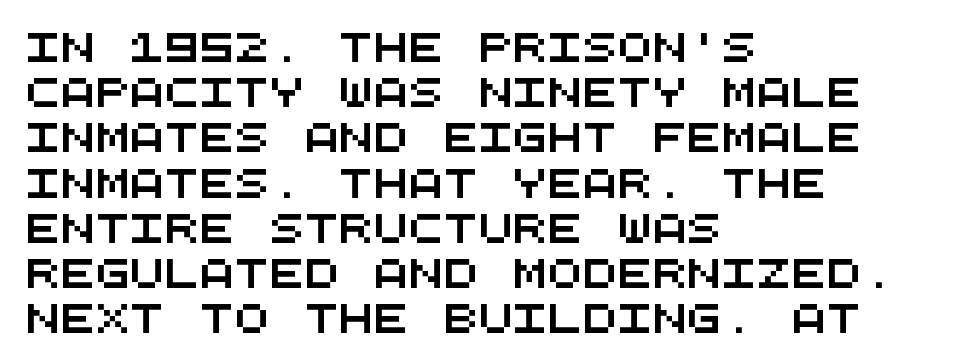
Q: Is the typeface a serif or a sans-serif typeface? A: Sans-serif.
Q: Is the text underlined? A: No.
Q: How is the paragraph aligned? A: Left-aligned.
Q: Is the spacing between letters normal or unusually wide? A: Normal.
Q: Is the spacing between lines tight, normal or loose? A: Normal.
Q: Width (condensed, normal, or wide)? A: Wide.
Q: Stroke contrast? A: Medium.
Q: x-height? A: Large.
Q: Monospaced? A: Yes.
